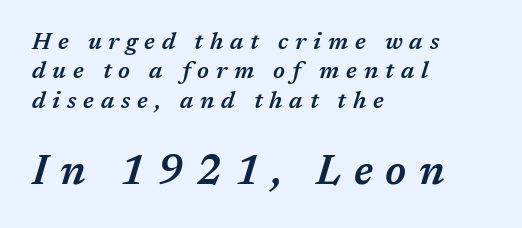
Q: Is the text bold? A: Semi-bold.
Q: Is the text italic (slanted)? A: Yes, it leans right by about 17 degrees.
Q: Is the text underlined? A: No.
Q: How is the paragraph aligned? A: Left-aligned.
Q: Is the spacing between letters normal or unusually wide? A: Unusually wide.
Q: Is the spacing between lines tight, normal or loose? A: Normal.
Q: Which block of text is set in a larger size, the first (top) or the second (bottom)? A: The second (bottom) one.
Q: Width (condensed, normal, or wide)? A: Normal.
Q: Stroke contrast? A: Medium.
Q: x-height? A: Medium.
Q: Monospaced? A: No.
